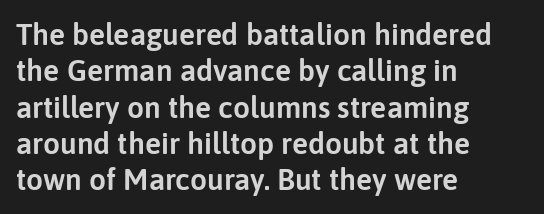
The image shows 30 px sans-serif type, upright; set left-aligned, line spacing 1.21x, normal letter spacing, not underlined; low stroke contrast and a medium x-height.
